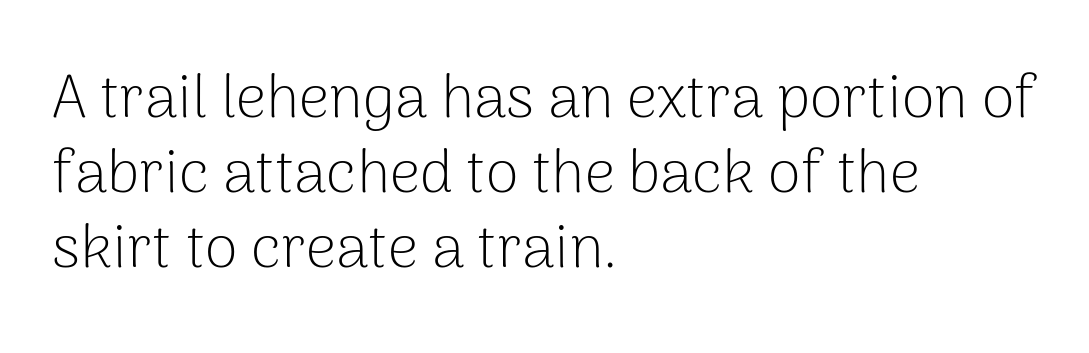
You could not count columns in this text — the font is proportionally spaced. Underline: absent. The designer left line spacing at the default. Nope, not italic — everything's standing straight. Each line starts at the same left margin while the right side varies. Nope, no serifs anywhere on these letters.
